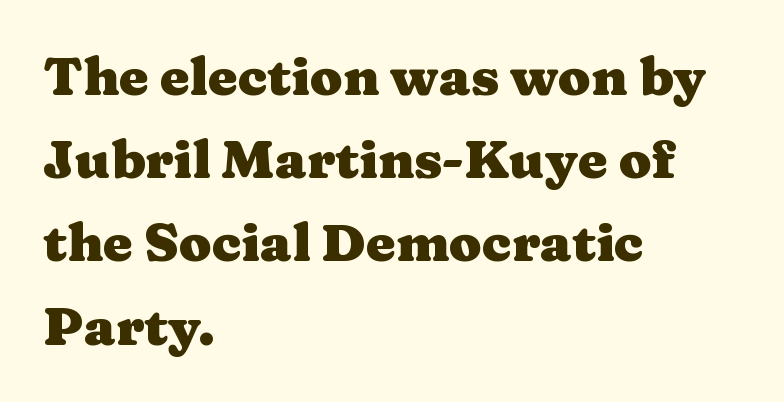
The image shows 53 px heavy, wide serif type, upright; set left-aligned, normal line spacing (1.57x), normal letter spacing, not underlined; medium stroke contrast and a medium x-height.
